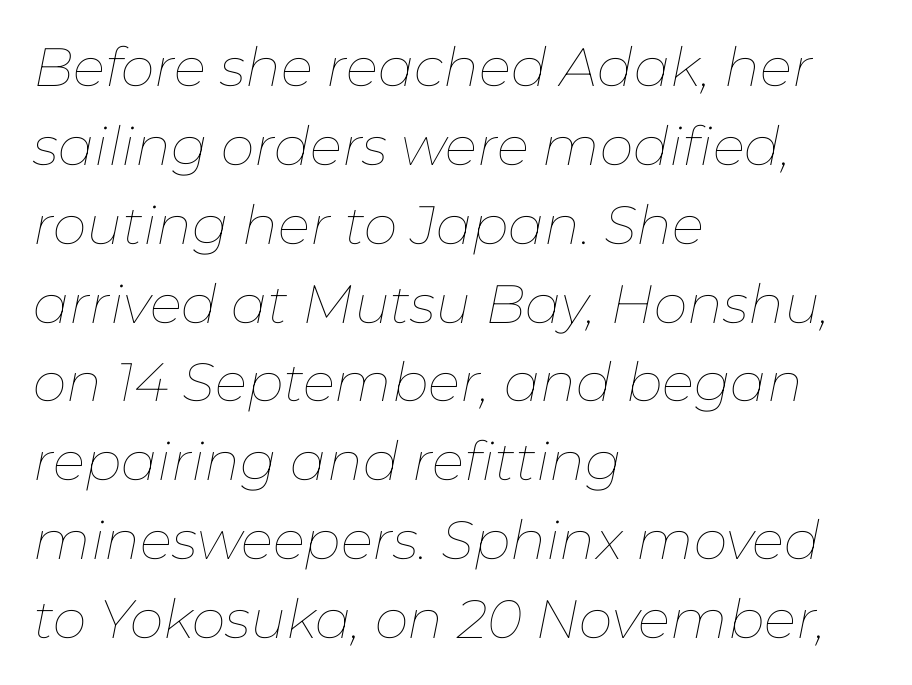
The gaps between neighbouring characters are ordinary and unremarkable. Teacher's note: observe the even left margin — that is flush-left alignment. The rendering applies a slant to the glyphs. The characters are drawn with everyday or finer stroke widths. What's the leading like? Ordinary, nothing unusual. These lines are rendered in a variable-pitch font.
